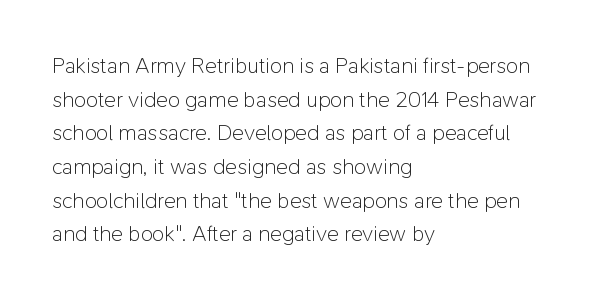
{"italic": "no", "bold": "no", "underline": "no", "align": "left", "line_spacing": "normal", "line_spacing_ratio": 1.53, "letter_spacing": "normal", "letter_spacing_em": 0.0, "glyph_px": 22}
